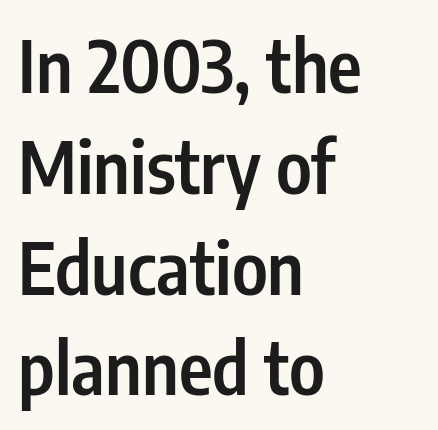
The image shows 72 px semibold, condensed sans-serif type, upright; set left-aligned, normal line spacing (1.4x), normal letter spacing, not underlined; low stroke contrast and a medium x-height.
